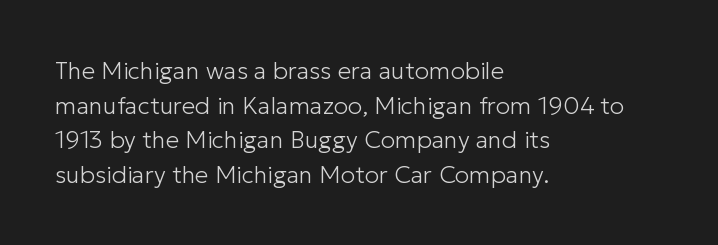
{"italic": "no", "bold": "no", "underline": "no", "align": "left", "line_spacing": "normal", "line_spacing_ratio": 1.44, "letter_spacing": "normal", "letter_spacing_em": 0.0, "glyph_px": 24}
